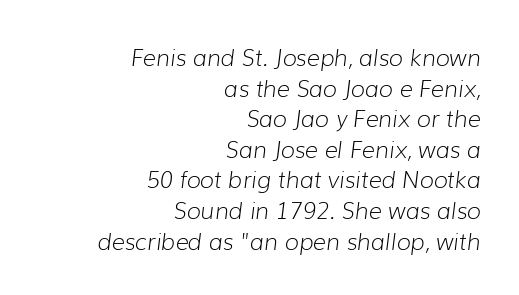
Counters stay open thanks to moderate or lighter strokes. Each row of text sits above clean, open space. This is oblique type, the kind used for emphasis or titles. Which margin do the lines hug? The right one — the left edge is uneven.
